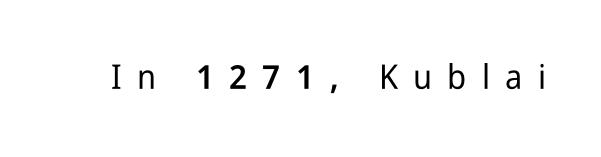
{"serif": "no", "italic": "no", "width": "condensed", "stroke_contrast": "low", "x_height": "medium", "monospaced": "no", "underline": "no", "letter_spacing": "wide", "letter_spacing_em": 0.45, "glyph_px": 34}
